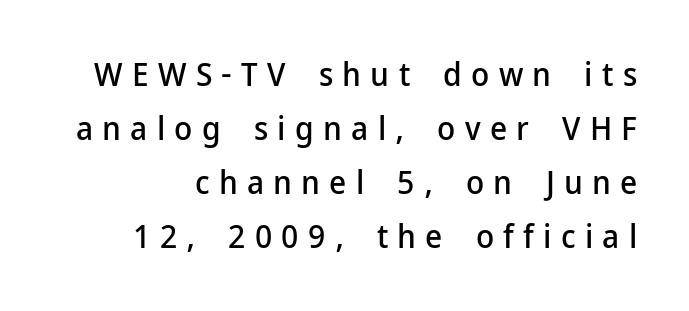
A normal amount of white space separates one row of letters from the next. The specimen reads as upright at a glance. The space beneath each line is pristine and unruled. Look at the bottom of the vertical strokes: they stop flat, with no serifs.
